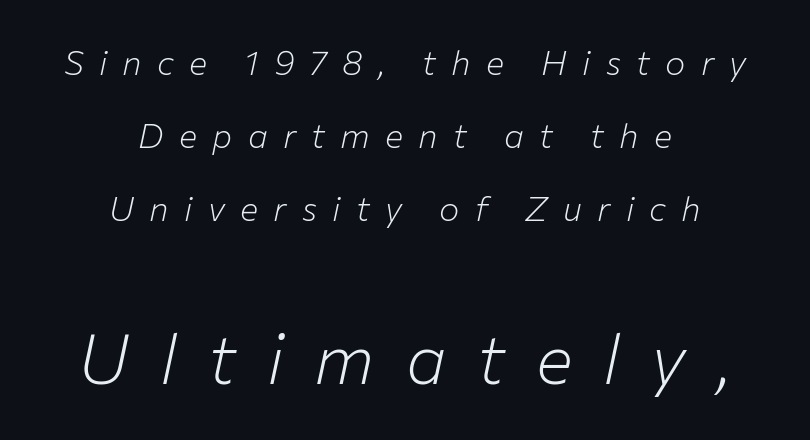
Q: Is the text bold? A: No.
Q: Is the text italic (slanted)? A: Yes, it leans right by about 12 degrees.
Q: Is the text underlined? A: No.
Q: How is the paragraph aligned? A: Centered.
Q: Is the spacing between letters normal or unusually wide? A: Unusually wide.
Q: Is the spacing between lines tight, normal or loose? A: Loose.
Q: Which block of text is set in a larger size, the first (top) or the second (bottom)? A: The second (bottom) one.
Q: Width (condensed, normal, or wide)? A: Normal.
Q: Stroke contrast? A: Low.
Q: x-height? A: Medium.
Q: Monospaced? A: No.
